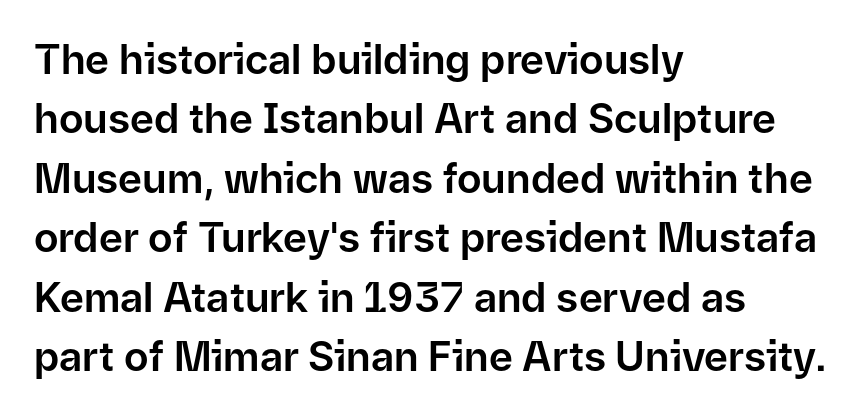
The image shows 41 px sans-serif type, upright; set left-aligned, normal line spacing (1.45x), normal letter spacing, not underlined; low stroke contrast and a medium x-height.
